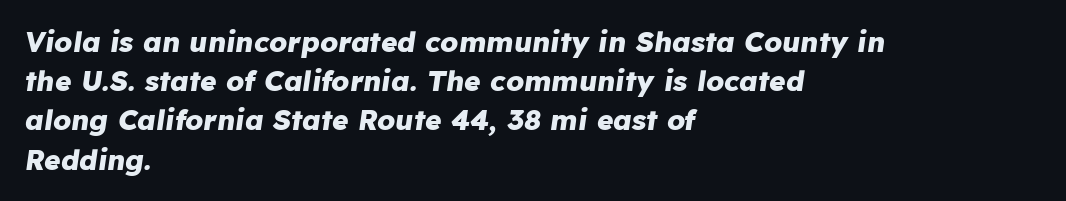
The image shows 28 px heavy type, italic (leaning right); set left-aligned, normal line spacing (1.4x), normal letter spacing, not underlined; low stroke contrast and a medium x-height.
